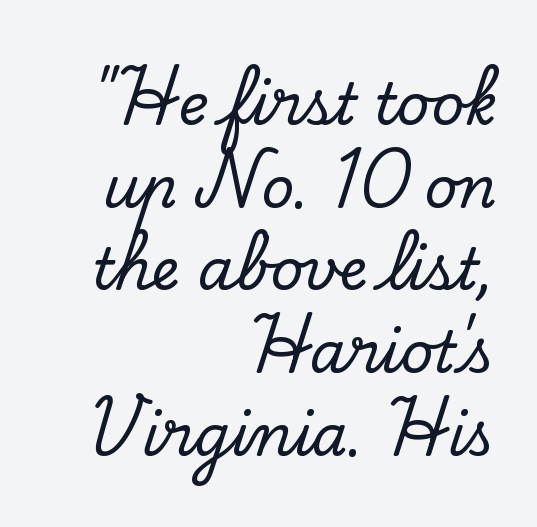
Q: Is the text italic (slanted)? A: Yes.
Q: Is the typeface a serif or a sans-serif typeface? A: Serif.
Q: Is the text underlined? A: No.
Q: How is the paragraph aligned? A: Right-aligned.
Q: Is the spacing between letters normal or unusually wide? A: Normal.
Q: Is the spacing between lines tight, normal or loose? A: Normal.
Q: Width (condensed, normal, or wide)? A: Normal.
Q: Stroke contrast? A: Low.
Q: x-height? A: Small.
Q: Monospaced? A: No.
